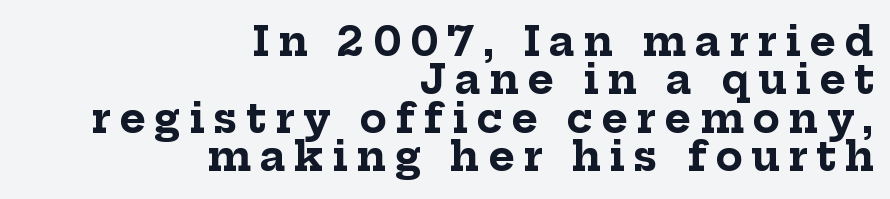
The image shows 40 px bold serif type, upright; set right-aligned, tight line spacing (0.96x), unusually wide letter spacing (+0.22 em), not underlined; low stroke contrast and a medium x-height.
